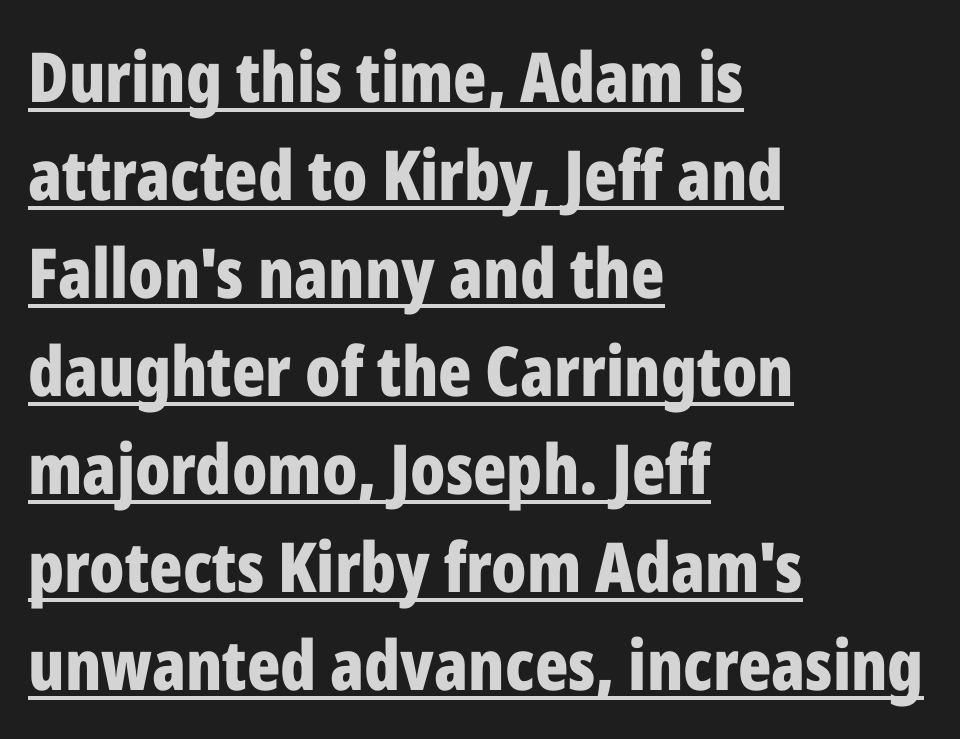
{"serif": "no", "italic": "no", "bold": "yes", "weight": "bold", "width": "condensed", "stroke_contrast": "low", "x_height": "medium", "monospaced": "no", "underline": "yes", "align": "left", "line_spacing": "normal", "line_spacing_ratio": 1.42, "letter_spacing": "normal", "letter_spacing_em": 0.0, "glyph_px": 69}
